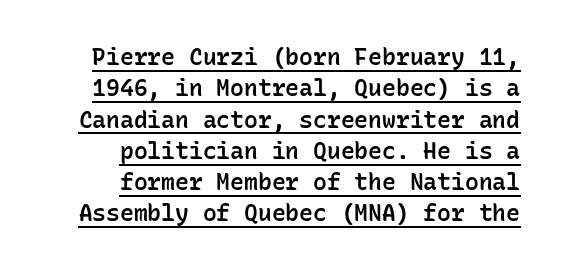
The image shows 23 px text type, upright; set right-aligned, normal line spacing (1.36x), normal letter spacing, underlined.
